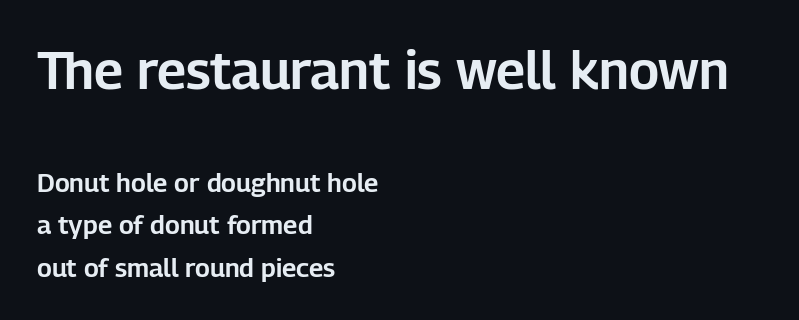
Q: Is the text italic (slanted)? A: No, it is upright.
Q: Is the typeface a serif or a sans-serif typeface? A: Sans-serif.
Q: Is the text underlined? A: No.
Q: How is the paragraph aligned? A: Left-aligned.
Q: Is the spacing between letters normal or unusually wide? A: Normal.
Q: Is the spacing between lines tight, normal or loose? A: Normal.
Q: Which block of text is set in a larger size, the first (top) or the second (bottom)? A: The first (top) one.
Q: Width (condensed, normal, or wide)? A: Normal.
Q: Stroke contrast? A: Low.
Q: x-height? A: Medium.
Q: Monospaced? A: No.
